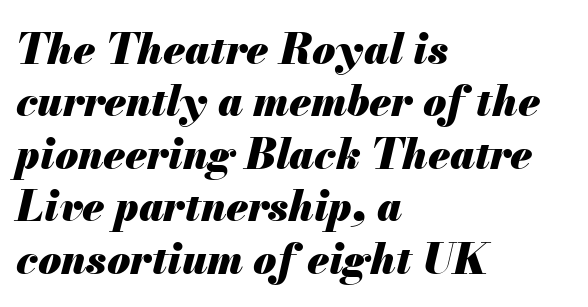
Strong, thick strokes mark this as bold type. Varying glyph widths throughout — classic text-font behaviour. The rendering uses a moderate line-height, typical for paragraphs. The lines are quadded left. The letters sit at their default tracking, neither squeezed nor spread. Words float on clear page, feet unadorned.
